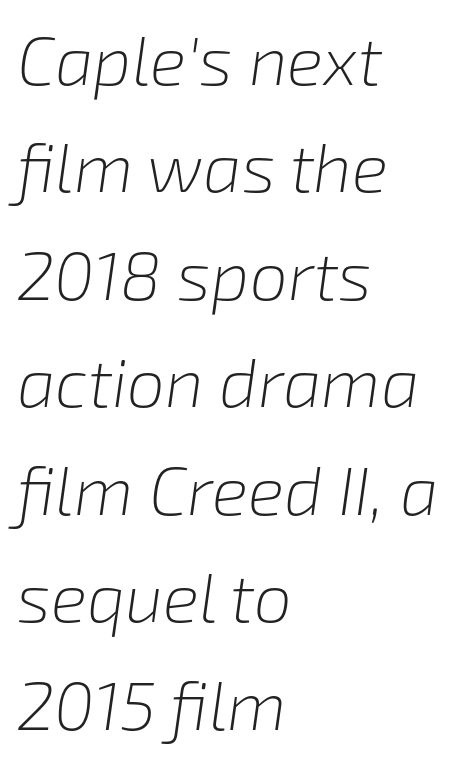
The image shows 68 px light type, italic (leaning right); set left-aligned, normal line spacing (1.58x), normal letter spacing, not underlined; low stroke contrast and a medium x-height.
